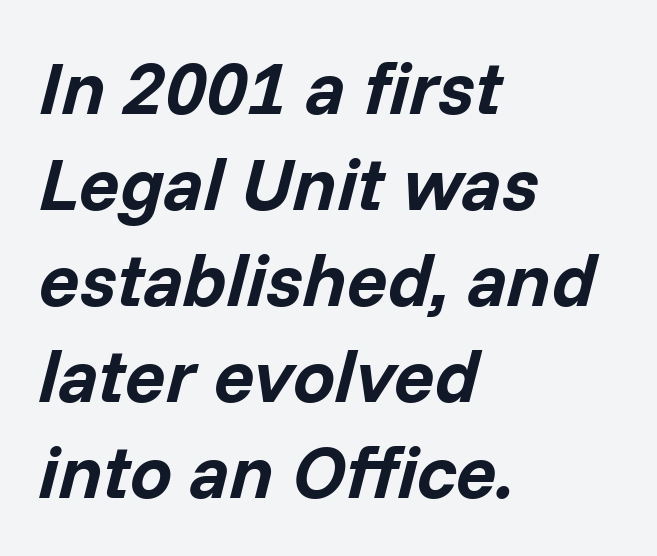
{"italic": "yes", "lean": "right", "slant_degrees": 14, "bold": "yes", "weight": "bold", "width": "normal", "stroke_contrast": "low", "x_height": "medium", "monospaced": "no", "underline": "no", "align": "left", "line_spacing": "normal", "line_spacing_ratio": 1.28, "letter_spacing": "normal", "letter_spacing_em": 0.0, "glyph_px": 75}
